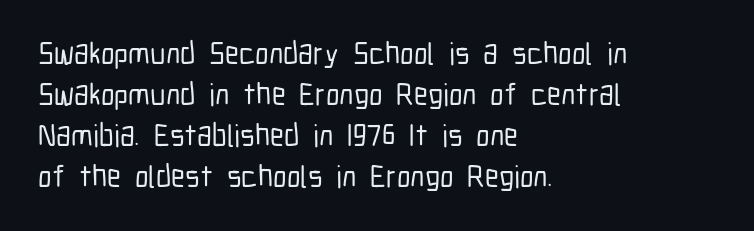
Q: Is the text italic (slanted)? A: No, it is upright.
Q: Is the typeface a serif or a sans-serif typeface? A: Sans-serif.
Q: Is the text underlined? A: No.
Q: How is the paragraph aligned? A: Left-aligned.
Q: Is the spacing between letters normal or unusually wide? A: Normal.
Q: Is the spacing between lines tight, normal or loose? A: Normal.
Q: Width (condensed, normal, or wide)? A: Condensed.
Q: Stroke contrast? A: Low.
Q: x-height? A: Medium.
Q: Monospaced? A: No.
